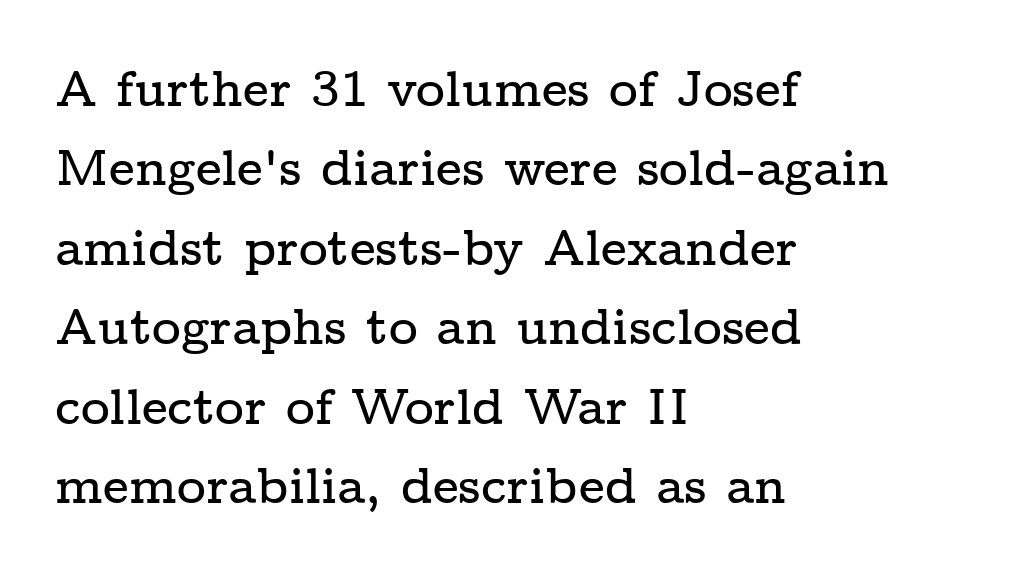
Every character sits straight up, as roman type does. A typesetter would call this proportional, since set widths differ per character. In terms of letterspacing, this is plain default setting. This block has exactly the height ordinary leading produces.
